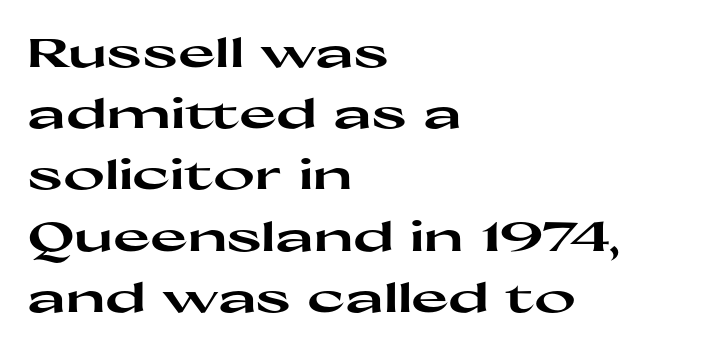
The image shows 40 px heavy, wide sans-serif type, upright; set left-aligned, normal line spacing (1.53x), normal letter spacing, not underlined; high stroke contrast and a medium x-height.
